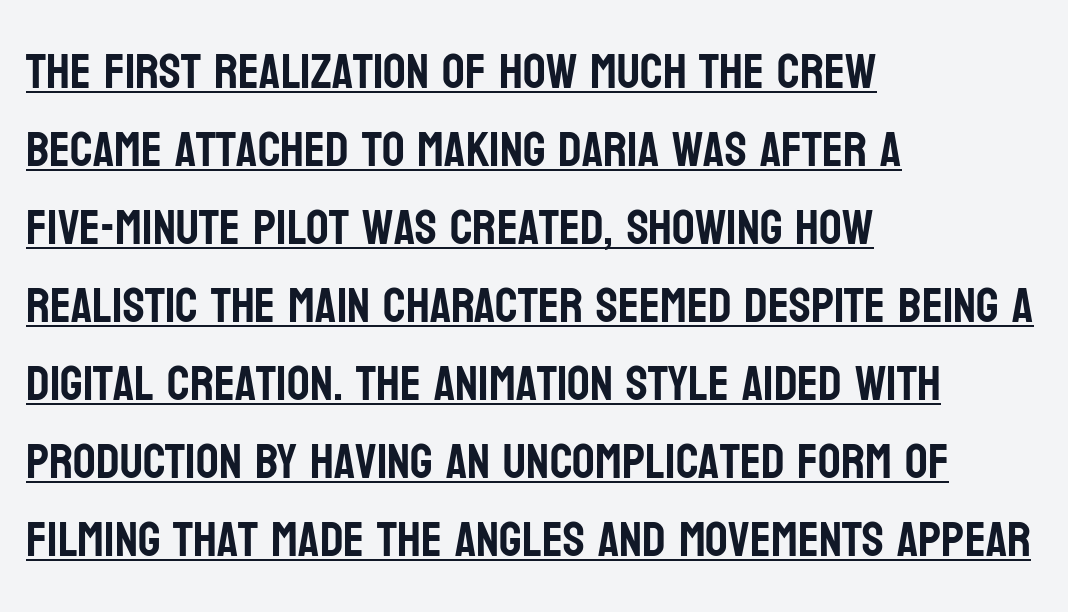
Designer's note — italics off, roman on. This sample has the flowing, uneven cadence of proportional lettering. Honestly, the letter spacing is just normal — you wouldn't notice it. Vertically, the passage feels balanced, rows spaced as you'd expect. The passage shown is typeset with a sans-serif family. The text block is weighted toward the left margin, trailing off unevenly rightward.
